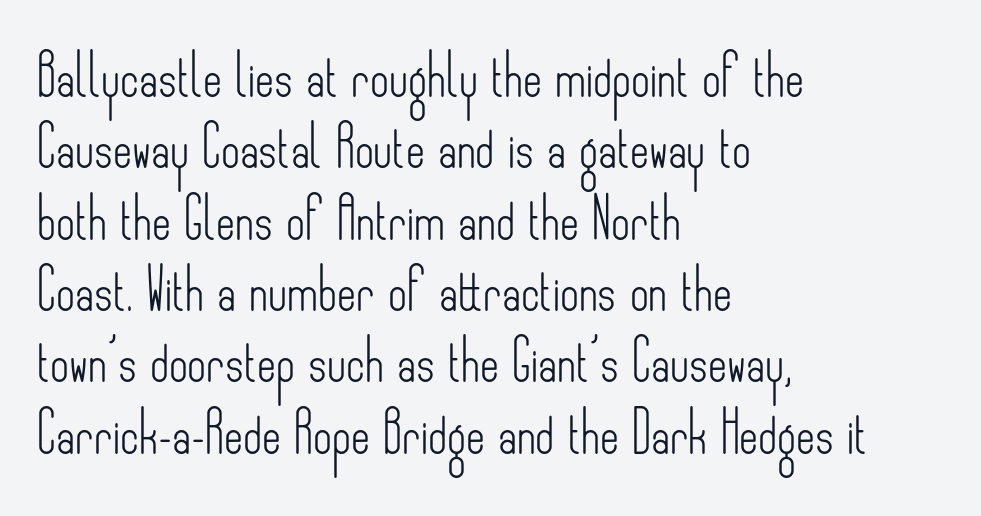
Students, note that the glyphs here touch the page at normal intervals. Heaviness? Minimal to ordinary, like unemphasized prose. Any mark beneath the type? The region is blank. The face used here is proportionally spaced, like ordinary book or web type. A sans-serif font was chosen for this passage.
